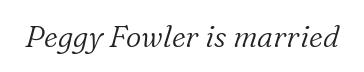
The image shows 30 px light serif type, italic (leaning right); set normal letter spacing, not underlined; low stroke contrast and a medium x-height.
